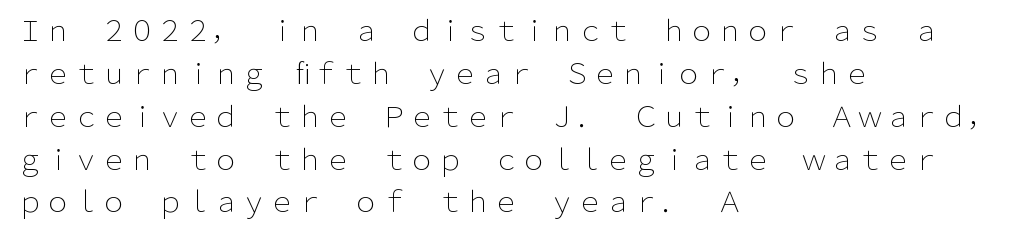
Q: Is the text bold? A: No.
Q: Is the text italic (slanted)? A: No, it is upright.
Q: Is the typeface a serif or a sans-serif typeface? A: Sans-serif.
Q: Is the text underlined? A: No.
Q: How is the paragraph aligned? A: Left-aligned.
Q: Is the spacing between letters normal or unusually wide? A: Normal.
Q: Is the spacing between lines tight, normal or loose? A: Normal.
Q: Width (condensed, normal, or wide)? A: Normal.
Q: Stroke contrast? A: Low.
Q: x-height? A: Medium.
Q: Monospaced? A: No.
